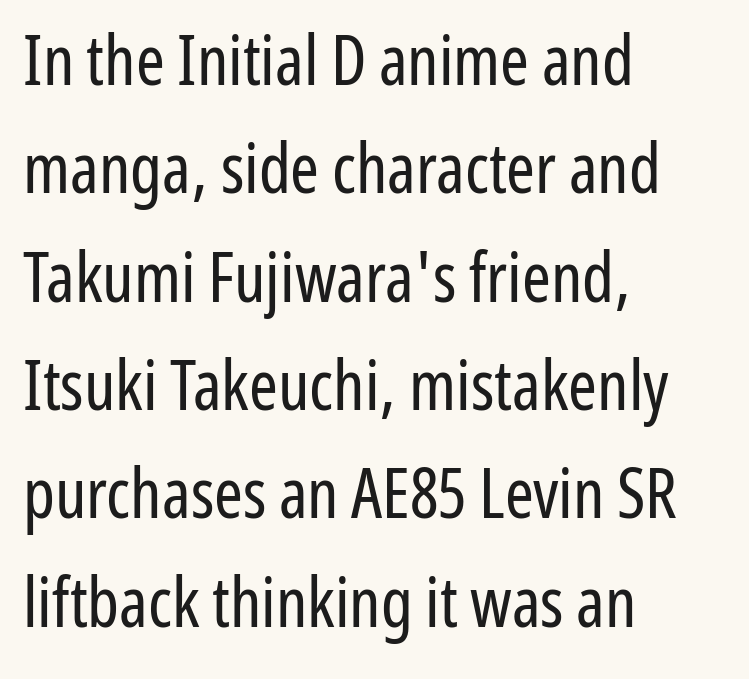
The image shows 69 px regular-weight, condensed sans-serif type, upright; set left-aligned, normal line spacing (1.57x), normal letter spacing, not underlined; low stroke contrast and a medium x-height.
